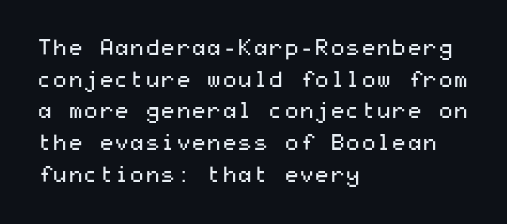
The image shows 22 px text type, upright; set left-aligned, normal line spacing (1.44x), normal letter spacing, not underlined.
